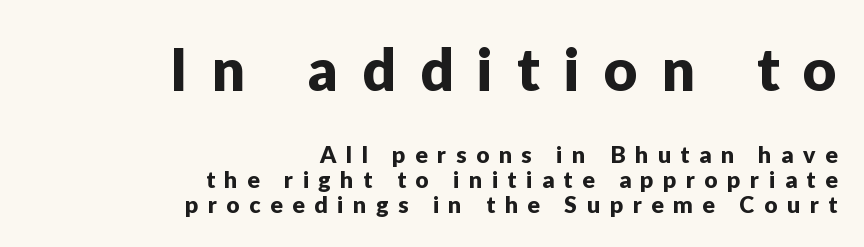
These lines are rendered in a variable-pitch font. A roman cut, with each character standing at attention. If you squint, the top block still reads clearly — it's the larger of the two. Baseline-to-baseline distance is barely more than the letter height. The zone under the glyphs is completely vacant. Does extra space separate the letters? Yes, quite a lot of it.
